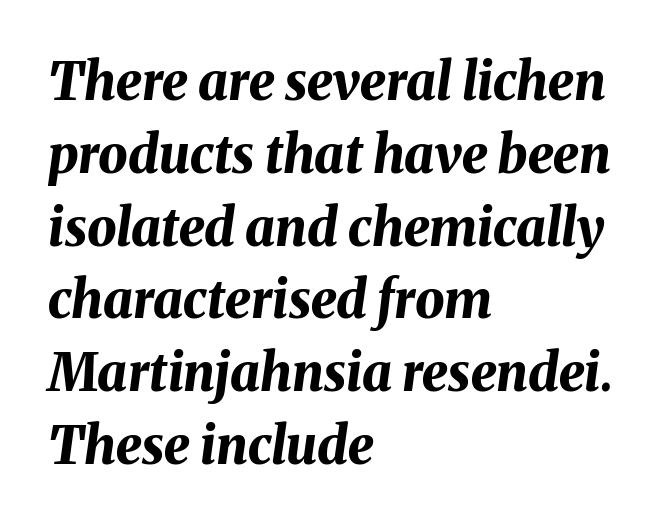
Q: Is the text bold? A: Yes.
Q: Is the text italic (slanted)? A: Yes, it leans right by about 8 degrees.
Q: Is the text underlined? A: No.
Q: How is the paragraph aligned? A: Left-aligned.
Q: Is the spacing between letters normal or unusually wide? A: Normal.
Q: Is the spacing between lines tight, normal or loose? A: Normal.
Q: Width (condensed, normal, or wide)? A: Normal.
Q: Stroke contrast? A: Medium.
Q: x-height? A: Medium.
Q: Monospaced? A: No.
